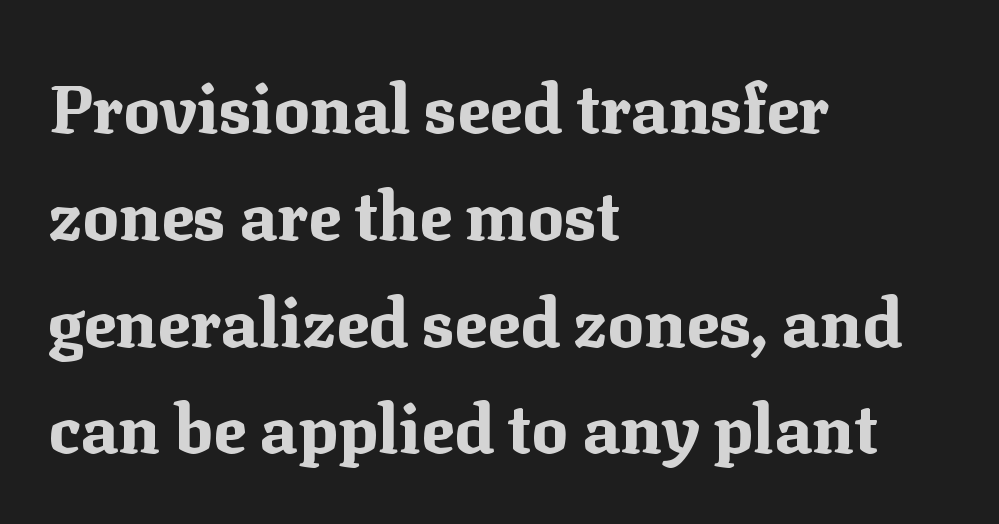
Q: Is the text bold? A: Yes.
Q: Is the text italic (slanted)? A: No, it is upright.
Q: Is the typeface a serif or a sans-serif typeface? A: Serif.
Q: Is the text underlined? A: No.
Q: How is the paragraph aligned? A: Left-aligned.
Q: Is the spacing between letters normal or unusually wide? A: Normal.
Q: Is the spacing between lines tight, normal or loose? A: Normal.
Q: Width (condensed, normal, or wide)? A: Normal.
Q: Stroke contrast? A: Medium.
Q: x-height? A: Medium.
Q: Monospaced? A: No.
